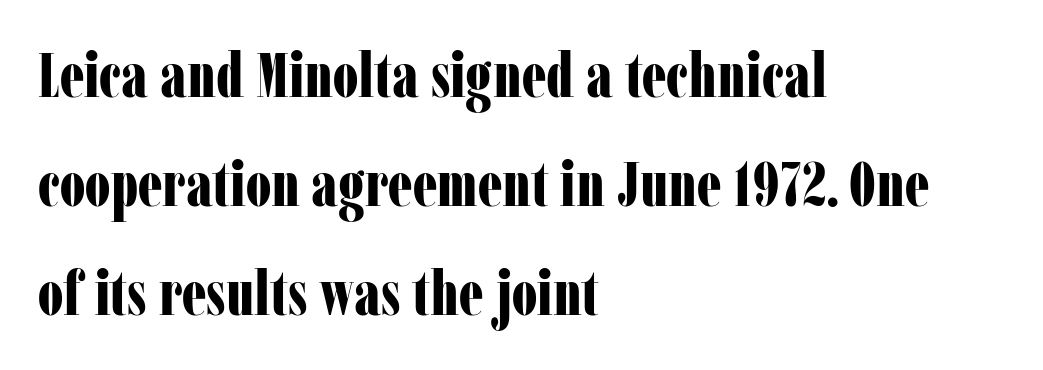
Q: Is the text bold? A: Yes.
Q: Is the text italic (slanted)? A: No, it is upright.
Q: Is the typeface a serif or a sans-serif typeface? A: Serif.
Q: Is the text underlined? A: No.
Q: How is the paragraph aligned? A: Left-aligned.
Q: Is the spacing between letters normal or unusually wide? A: Normal.
Q: Width (condensed, normal, or wide)? A: Condensed.
Q: Stroke contrast? A: Low.
Q: x-height? A: Medium.
Q: Monospaced? A: No.
